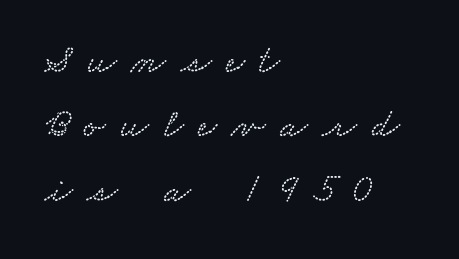
{"width": "wide", "stroke_contrast": "low", "x_height": "small", "monospaced": "no", "underline": "no", "align": "left", "line_spacing": "normal", "line_spacing_ratio": 1.61, "letter_spacing": "wide", "letter_spacing_em": 0.37, "glyph_px": 40}
